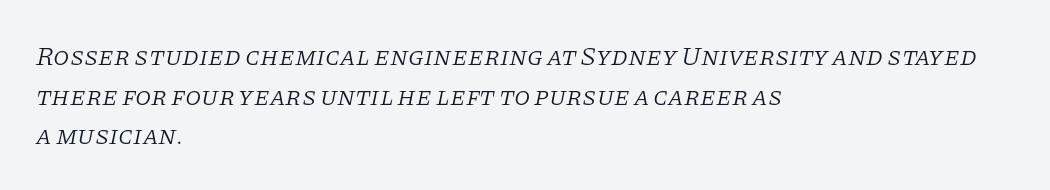
These lines sit exactly where default settings would place them. The glyphs look as if they've been sheared to an angle. Plain, unruled lines of type. Notice how the passage keeps a crisp vertical edge on the left only. In terms of letterspacing, this is plain default setting. The typeface has the unassuming heft of standard copy or less.
